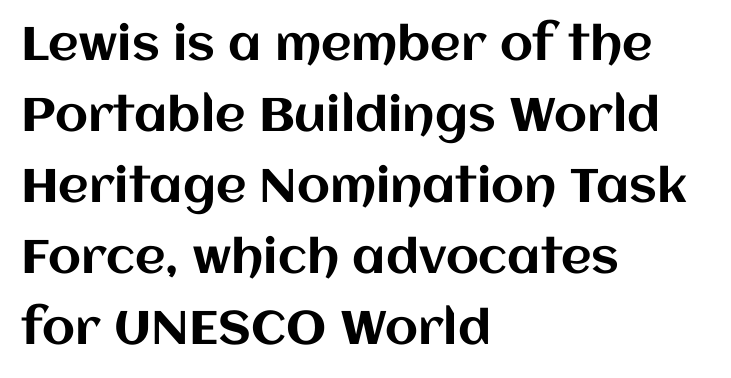
{"italic": "no", "width": "normal", "stroke_contrast": "medium", "x_height": "large", "monospaced": "no", "underline": "no", "align": "left", "line_spacing": "normal", "line_spacing_ratio": 1.51, "letter_spacing": "normal", "letter_spacing_em": 0.0, "glyph_px": 47}
